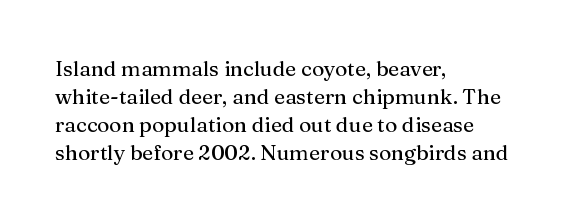
The image shows 21 px text type, upright; set left-aligned, normal line spacing (1.34x), normal letter spacing, not underlined.
